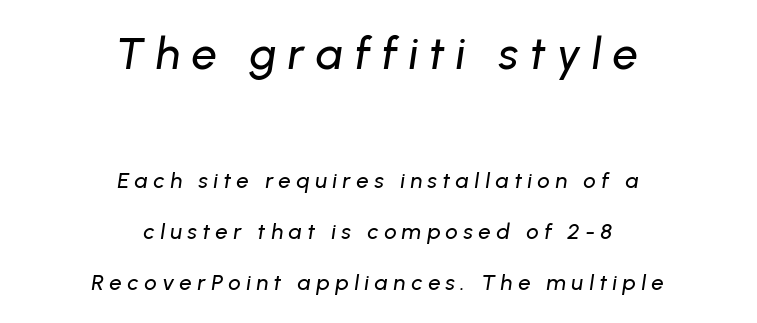
The image shows 45 px text type, italic (leaning right); set centered, loose line spacing (2.33x), unusually wide letter spacing (+0.25 em), not underlined; the first (top) block is 2.05x larger; low stroke contrast and a medium x-height.
